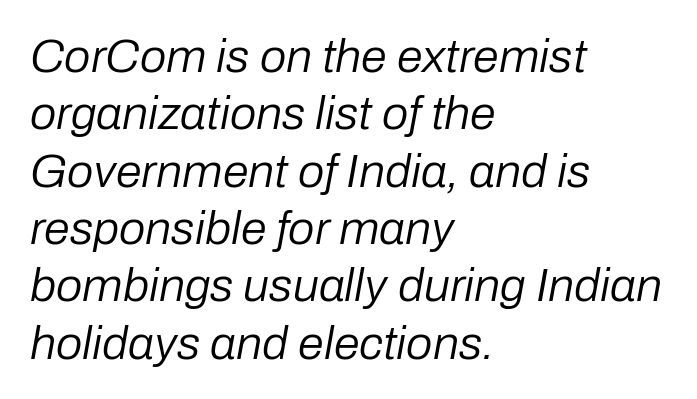
{"italic": "yes", "lean": "right", "slant_degrees": 10, "bold": "no", "weight": "regular", "width": "normal", "stroke_contrast": "low", "x_height": "medium", "monospaced": "no", "underline": "no", "align": "left", "line_spacing_ratio": 1.22, "letter_spacing": "normal", "letter_spacing_em": 0.0, "glyph_px": 47}
